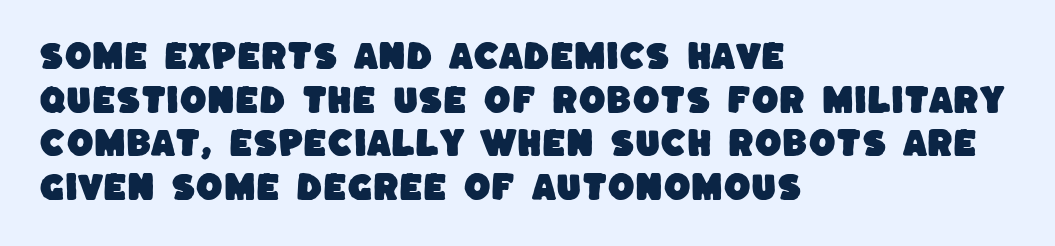
{"serif": "no", "width": "normal", "stroke_contrast": "low", "x_height": "large", "monospaced": "no", "underline": "no", "align": "left", "line_spacing": "normal", "line_spacing_ratio": 1.41, "letter_spacing": "normal", "letter_spacing_em": 0.0, "glyph_px": 31}
